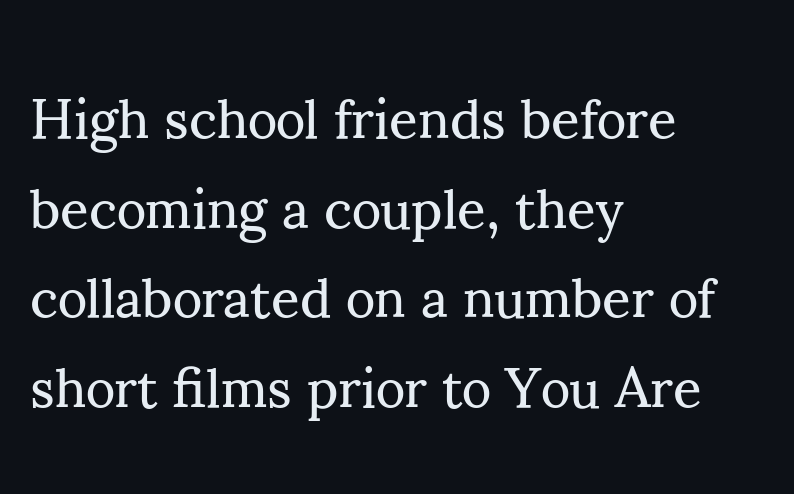
These lines are set flush left with a ragged right edge. The baseline area is clear. The designer left line spacing at the default. This is serif lettering, the kind often seen in printed books. Here the designer chose a conventional face with non-uniform glyph widths.
